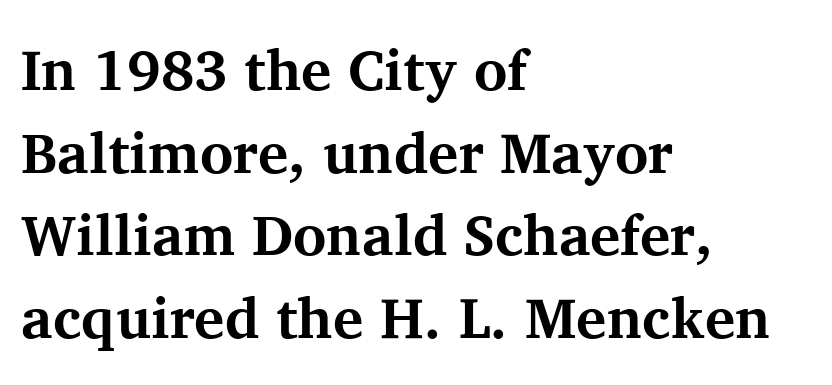
The image shows 57 px bold serif type, upright; set left-aligned, normal line spacing (1.45x), normal letter spacing, not underlined; medium stroke contrast and a medium x-height.
